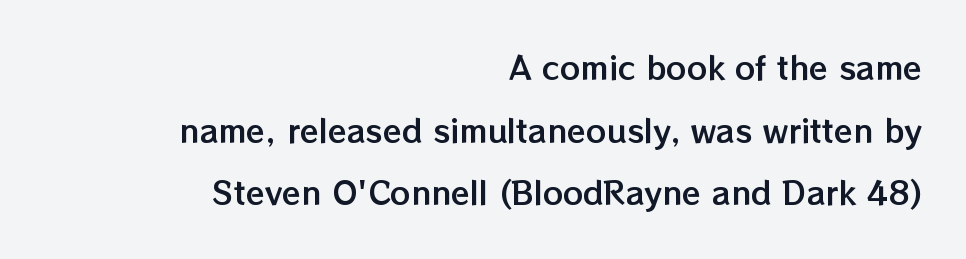
{"italic": "no", "width": "normal", "stroke_contrast": "low", "x_height": "medium", "monospaced": "no", "underline": "no", "align": "right", "line_spacing": "loose", "line_spacing_ratio": 2.02, "letter_spacing": "normal", "letter_spacing_em": 0.0, "glyph_px": 31}
